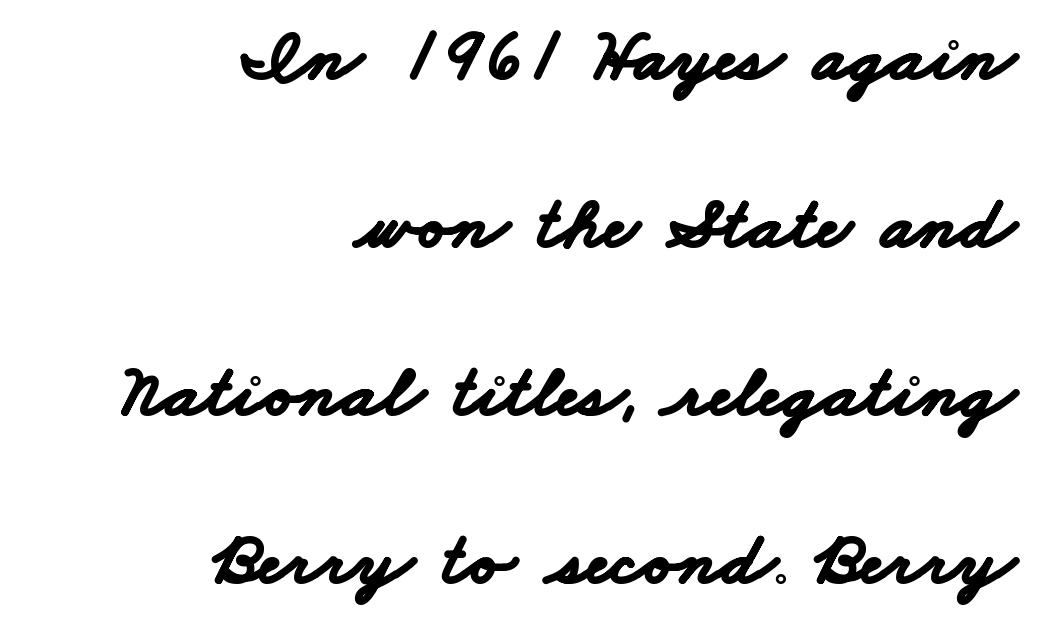
Q: Is the text bold? A: Yes.
Q: Is the typeface a serif or a sans-serif typeface? A: Sans-serif.
Q: Is the text underlined? A: No.
Q: How is the paragraph aligned? A: Right-aligned.
Q: Is the spacing between letters normal or unusually wide? A: Normal.
Q: Is the spacing between lines tight, normal or loose? A: Loose.
Q: Width (condensed, normal, or wide)? A: Wide.
Q: Stroke contrast? A: Low.
Q: x-height? A: Small.
Q: Monospaced? A: No.
